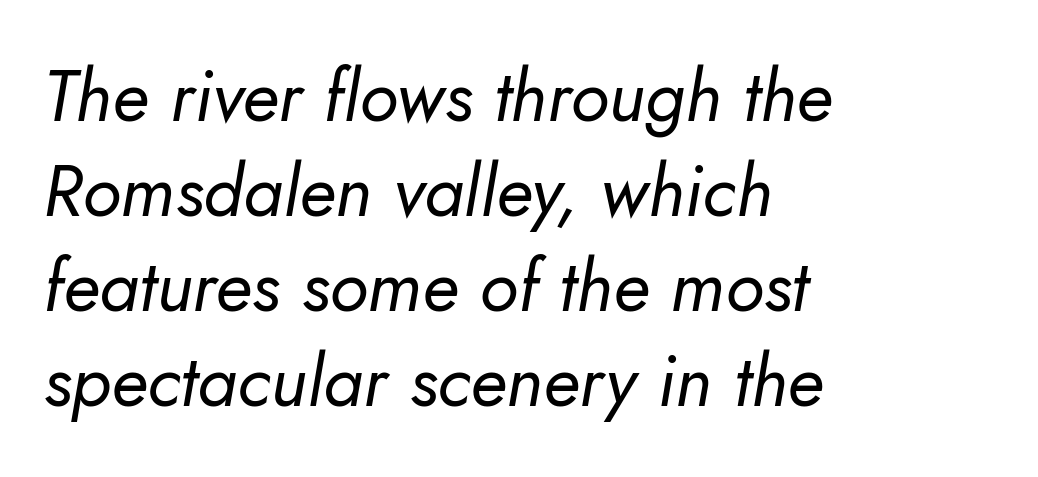
Q: Is the text bold? A: No.
Q: Is the text italic (slanted)? A: Yes, it leans right by about 10 degrees.
Q: Is the text underlined? A: No.
Q: How is the paragraph aligned? A: Left-aligned.
Q: Is the spacing between letters normal or unusually wide? A: Normal.
Q: Is the spacing between lines tight, normal or loose? A: Normal.
Q: Width (condensed, normal, or wide)? A: Normal.
Q: Stroke contrast? A: Low.
Q: x-height? A: Small.
Q: Monospaced? A: No.
